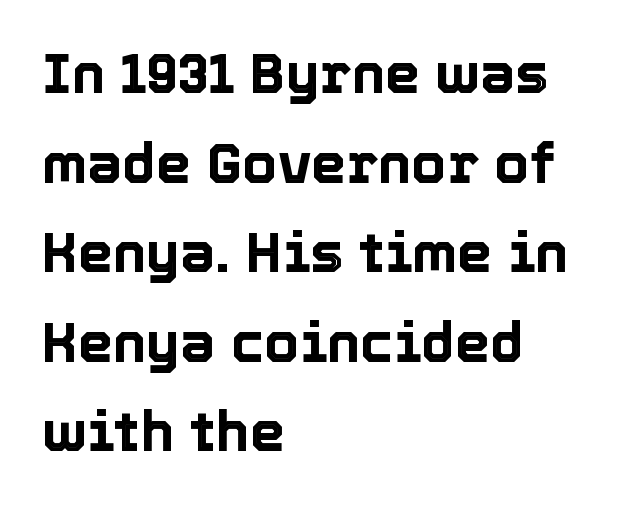
The image shows 56 px text type, upright; set left-aligned, normal line spacing (1.6x), normal letter spacing, not underlined; a medium x-height.
